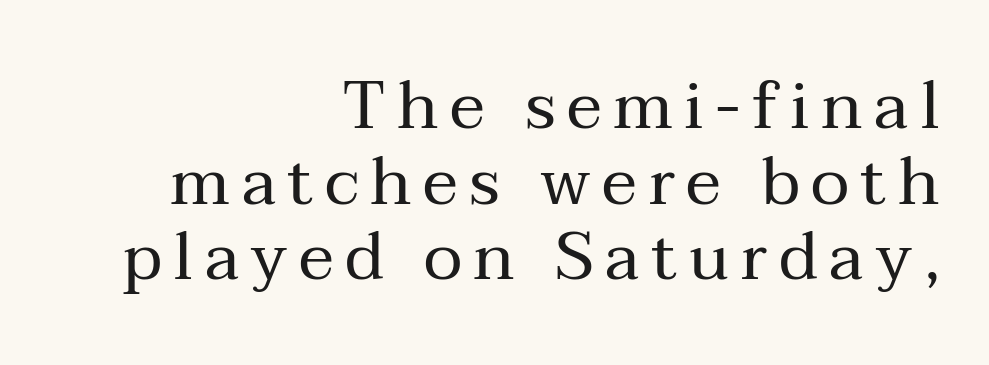
{"serif": "yes", "italic": "no", "bold": "no", "weight": "regular", "width": "normal", "stroke_contrast": "medium", "x_height": "medium", "monospaced": "no", "underline": "no", "align": "right", "line_spacing": "tight", "line_spacing_ratio": 1.13, "glyph_px": 67}
